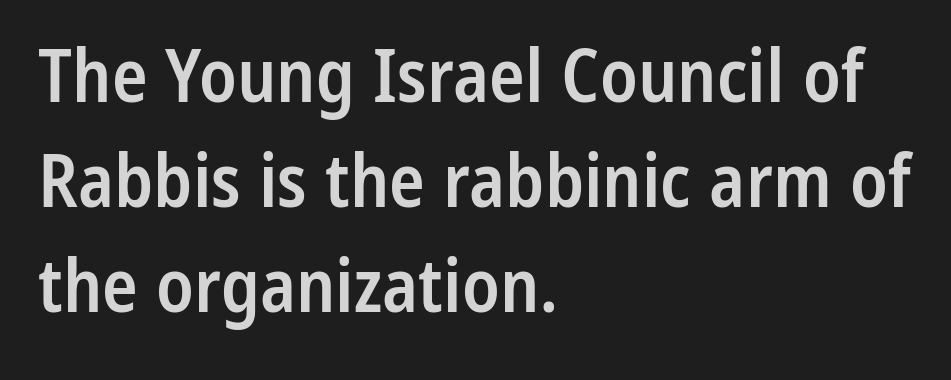
The image shows 74 px semibold, condensed sans-serif type, upright; set left-aligned, normal line spacing (1.42x), normal letter spacing, not underlined; low stroke contrast and a medium x-height.
